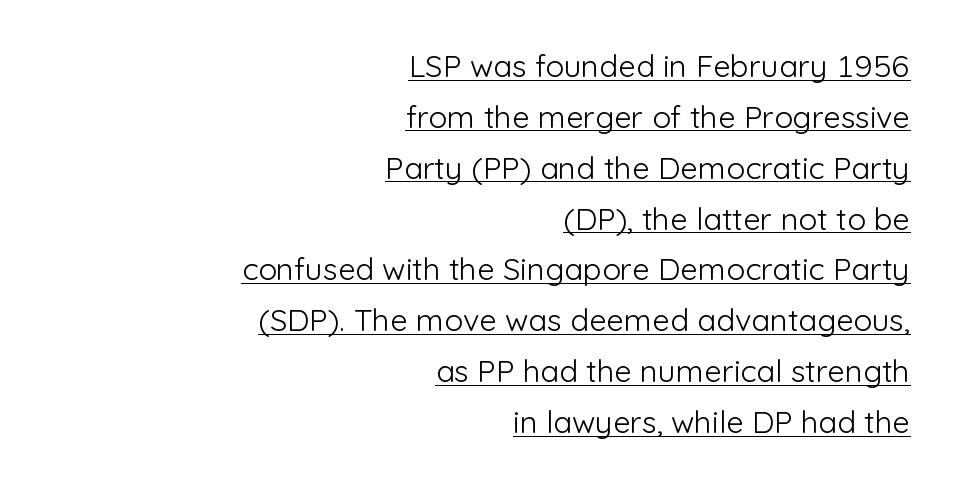
Caption: multi-line text, flush right, ragged left. Think standard paragraph weight, or any step lighter than that. The rendering uses a moderate line-height, typical for paragraphs. This sample uses plain, unmodified letter spacing. The rendering uses natural spacing where letterforms have individual widths. In terms of letterform style, serifs are entirely absent.
